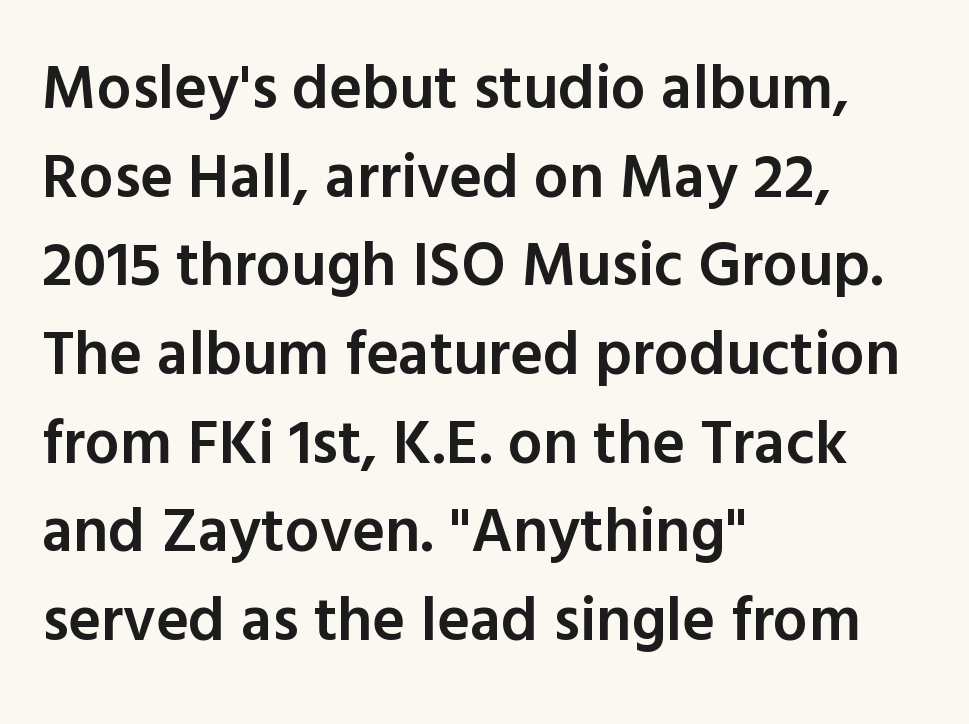
The image shows 62 px semibold sans-serif type, upright; set left-aligned, normal line spacing (1.43x), normal letter spacing, not underlined; a medium x-height.
